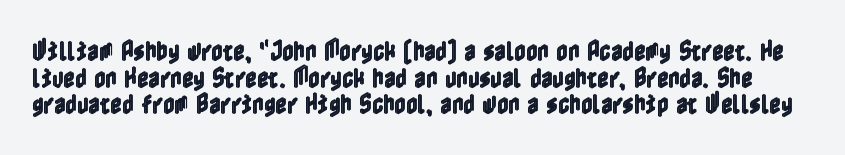
{"italic": "no", "underline": "no", "line_spacing_ratio": 1.21, "letter_spacing": "normal", "letter_spacing_em": 0.0, "glyph_px": 22}
